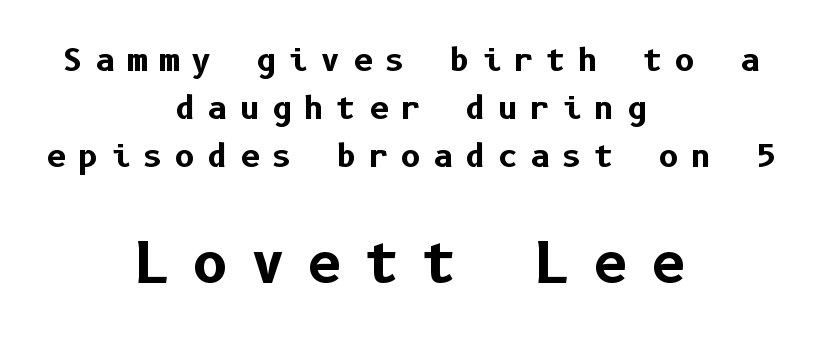
The image shows 55 px bold sans-serif type, upright; set centered, normal line spacing (1.55x), unusually wide letter spacing (+0.39 em), not underlined; the second (bottom) block is 1.77x larger; low stroke contrast and a medium x-height.
